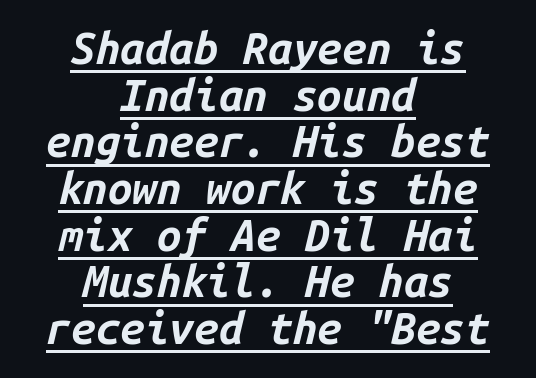
{"italic": "yes", "lean": "right", "slant_degrees": 14, "bold": "yes", "weight": "bold", "width": "normal", "stroke_contrast": "low", "x_height": "medium", "monospaced": "yes", "underline": "yes", "align": "center", "line_spacing": "tight", "line_spacing_ratio": 1.06, "letter_spacing": "normal", "letter_spacing_em": 0.0, "glyph_px": 44}
